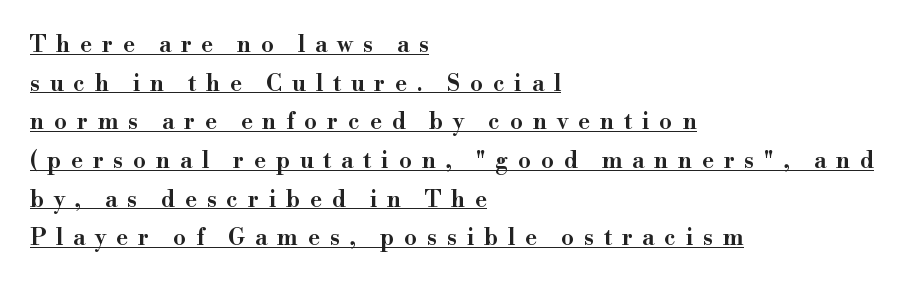
The image shows 23 px text type, upright; set left-aligned, normal line spacing (1.68x), unusually wide letter spacing (+0.43 em), underlined.
